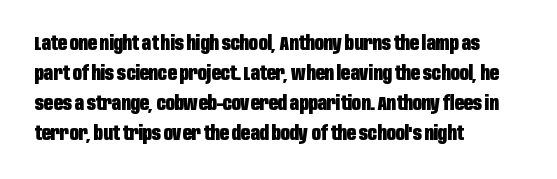
{"italic": "no", "bold": "yes", "underline": "no", "align": "left", "line_spacing": "normal", "line_spacing_ratio": 1.5, "letter_spacing": "normal", "letter_spacing_em": 0.0, "glyph_px": 20}
